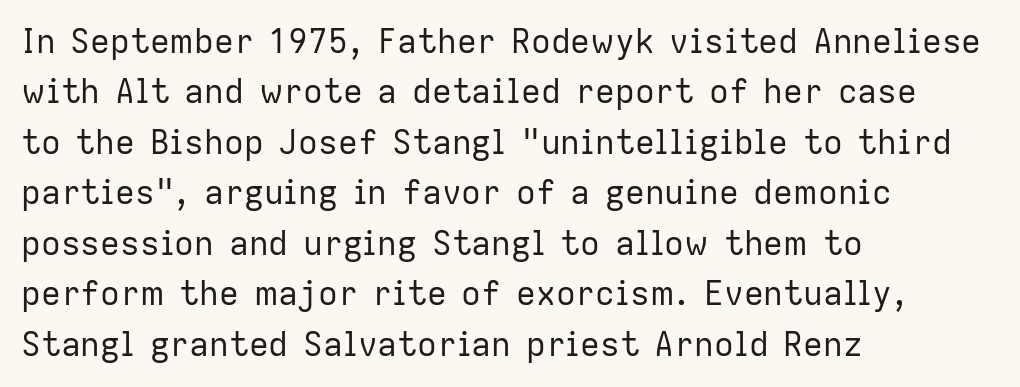
Q: Is the text bold? A: No.
Q: Is the text italic (slanted)? A: No, it is upright.
Q: Is the typeface a serif or a sans-serif typeface? A: Sans-serif.
Q: Is the text underlined? A: No.
Q: How is the paragraph aligned? A: Left-aligned.
Q: Is the spacing between letters normal or unusually wide? A: Normal.
Q: Is the spacing between lines tight, normal or loose? A: Normal.
Q: Width (condensed, normal, or wide)? A: Normal.
Q: Stroke contrast? A: Low.
Q: x-height? A: Medium.
Q: Monospaced? A: No.
